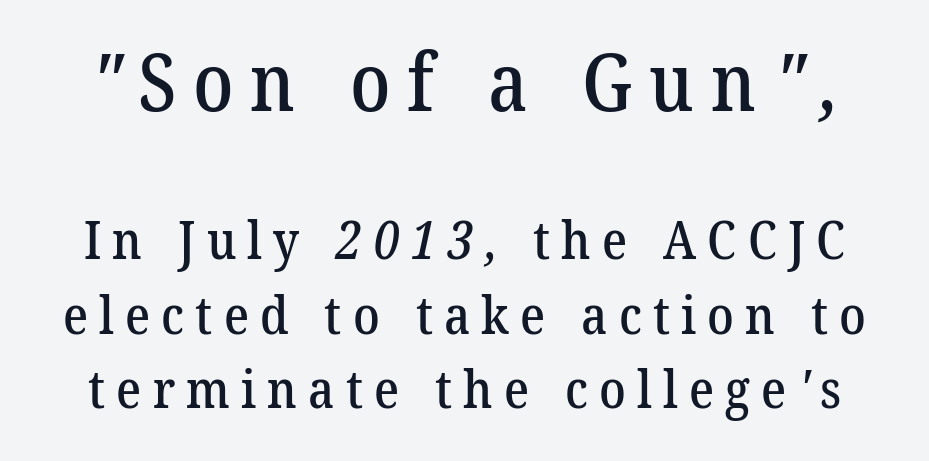
The letters carry serifs — small finishing strokes at the ends of their stems. Substantial extra tracking has been applied to these lines. The composition opens big and finishes small. The rows are spaced the way most documents space them.
